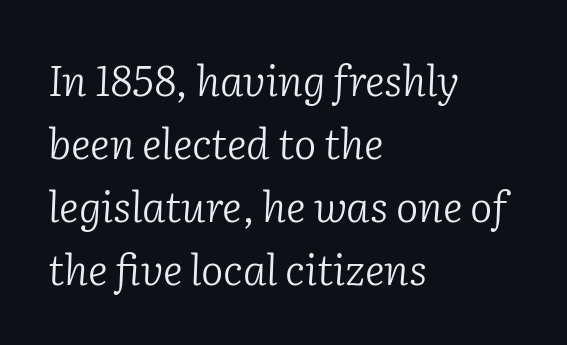
The image shows 42 px light serif type, italic (leaning right); set left-aligned, normal line spacing (1.5x), normal letter spacing, not underlined; low stroke contrast and a medium x-height.
